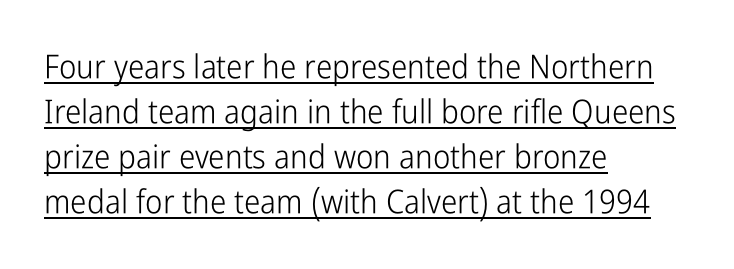
{"serif": "no", "italic": "no", "bold": "no", "weight": "light", "width": "condensed", "stroke_contrast": "low", "x_height": "medium", "monospaced": "no", "underline": "yes", "align": "left", "line_spacing": "normal", "line_spacing_ratio": 1.36, "letter_spacing": "normal", "letter_spacing_em": 0.0, "glyph_px": 33}
